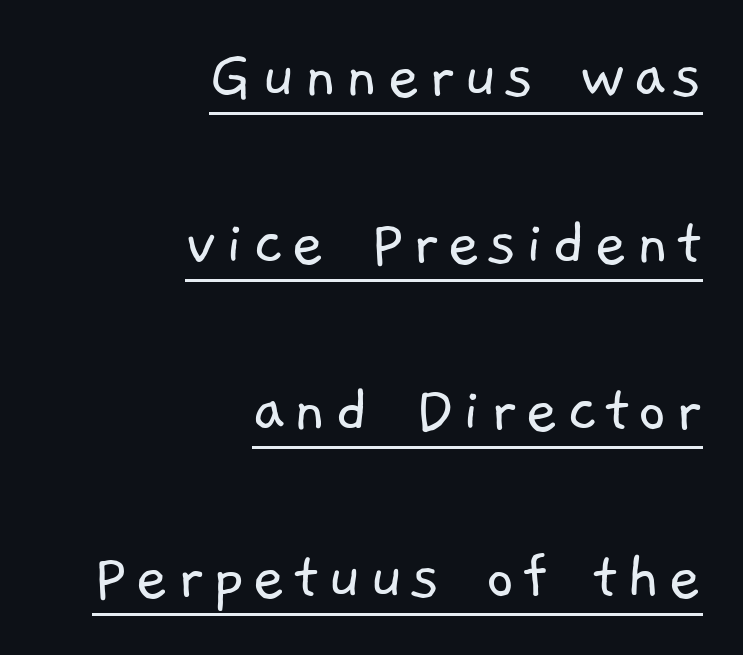
Q: Is the text bold? A: No.
Q: Is the typeface a serif or a sans-serif typeface? A: Sans-serif.
Q: Is the text underlined? A: Yes.
Q: How is the paragraph aligned? A: Right-aligned.
Q: Is the spacing between lines tight, normal or loose? A: Loose.
Q: Width (condensed, normal, or wide)? A: Normal.
Q: Stroke contrast? A: Low.
Q: x-height? A: Medium.
Q: Monospaced? A: No.
